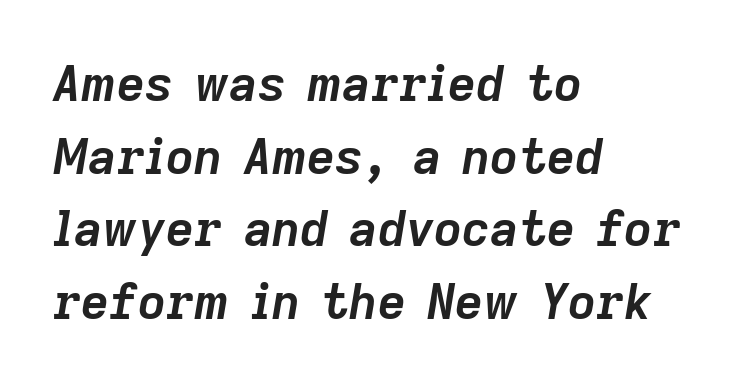
The lines in this sample share a left origin and differ only in where they stop. The whole block is typeset with a tilt. The typesetting leans heavy: a genuine bold. The zone under the glyphs is completely vacant.
